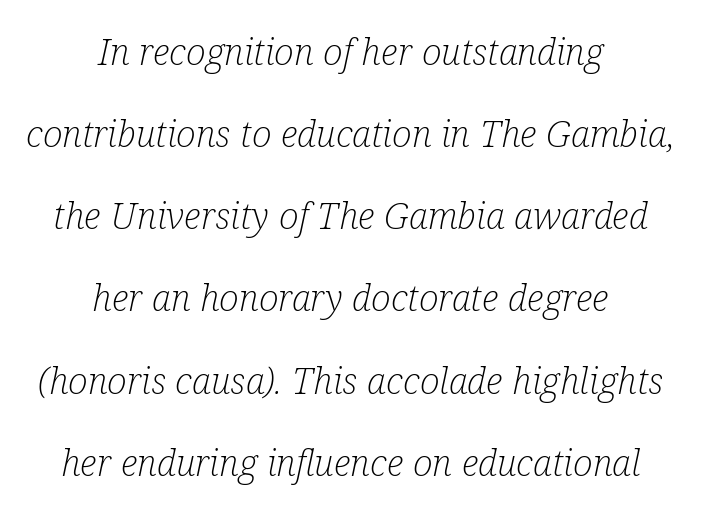
Q: Is the text bold? A: No.
Q: Is the text italic (slanted)? A: Yes, it leans right by about 12 degrees.
Q: Is the typeface a serif or a sans-serif typeface? A: Serif.
Q: Is the text underlined? A: No.
Q: How is the paragraph aligned? A: Centered.
Q: Is the spacing between letters normal or unusually wide? A: Normal.
Q: Is the spacing between lines tight, normal or loose? A: Loose.
Q: Width (condensed, normal, or wide)? A: Condensed.
Q: Stroke contrast? A: Low.
Q: x-height? A: Medium.
Q: Monospaced? A: No.
